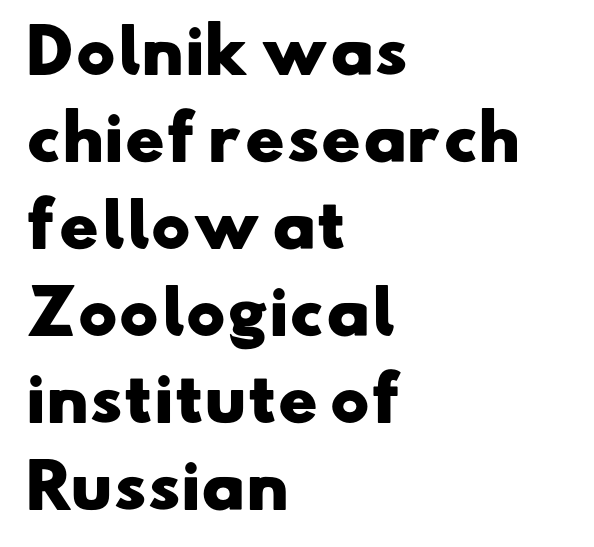
{"serif": "no", "bold": "yes", "weight": "heavy", "width": "wide", "stroke_contrast": "low", "x_height": "small", "monospaced": "no", "underline": "no", "align": "left", "line_spacing": "normal", "line_spacing_ratio": 1.45, "letter_spacing": "normal", "letter_spacing_em": 0.0, "glyph_px": 60}
